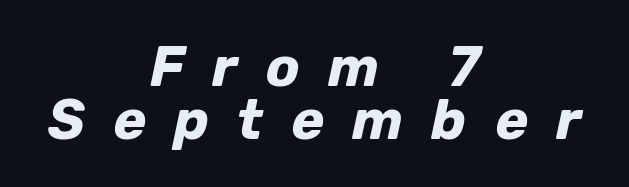
{"italic": "yes", "lean": "right", "slant_degrees": 12, "bold": "yes", "weight": "bold", "width": "normal", "stroke_contrast": "low", "x_height": "medium", "monospaced": "no", "underline": "no", "align": "center", "line_spacing": "tight", "line_spacing_ratio": 0.95, "letter_spacing": "wide", "letter_spacing_em": 0.5, "glyph_px": 56}
